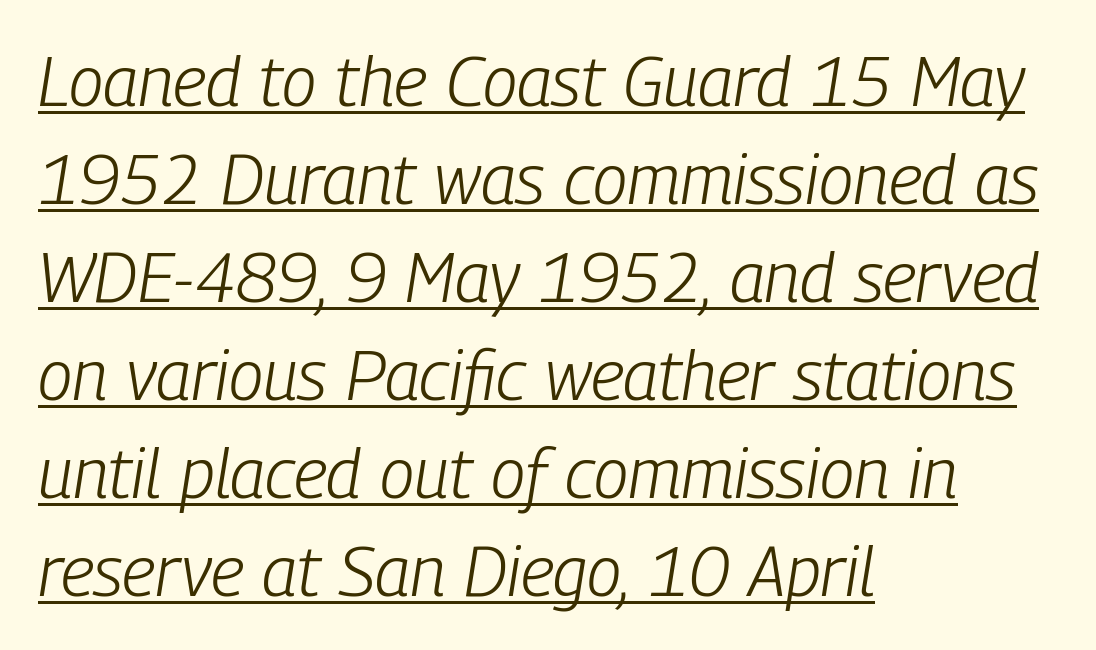
The image shows 70 px light, condensed type, italic (leaning right); set left-aligned, normal line spacing (1.4x), normal letter spacing, underlined; low stroke contrast and a medium x-height.
